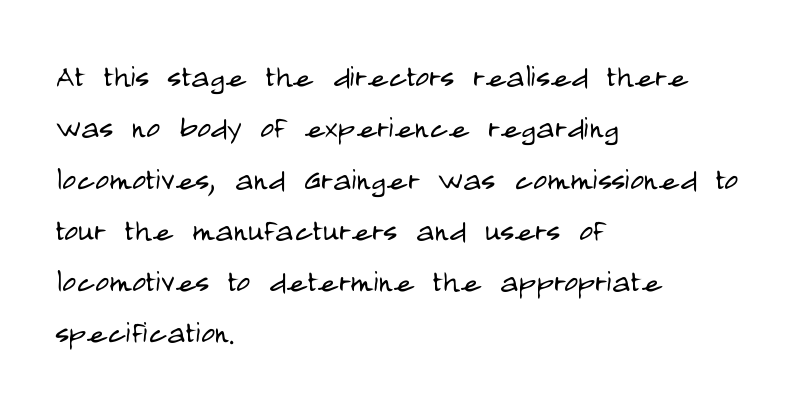
{"serif": "no", "italic": "no", "bold": "no", "weight": "light", "width": "condensed", "stroke_contrast": "low", "x_height": "large", "monospaced": "no", "underline": "no", "align": "left", "line_spacing": "normal", "line_spacing_ratio": 1.35, "letter_spacing": "normal", "letter_spacing_em": 0.0, "glyph_px": 38}
